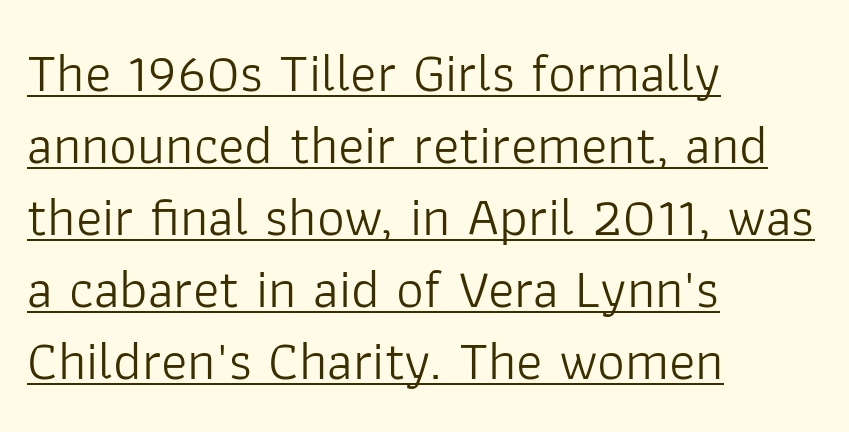
The image shows 55 px light sans-serif type, upright; set left-aligned, normal line spacing (1.31x), normal letter spacing, underlined; low stroke contrast and a medium x-height.
